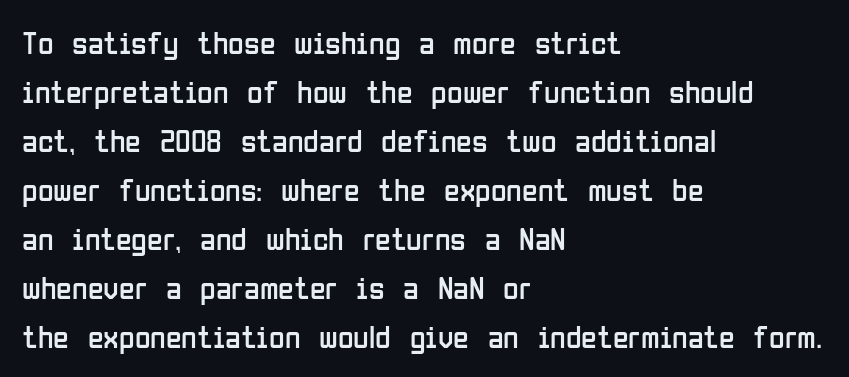
Q: Is the text bold? A: No.
Q: Is the text italic (slanted)? A: No, it is upright.
Q: Is the typeface a serif or a sans-serif typeface? A: Sans-serif.
Q: Is the text underlined? A: No.
Q: How is the paragraph aligned? A: Left-aligned.
Q: Is the spacing between letters normal or unusually wide? A: Normal.
Q: Is the spacing between lines tight, normal or loose? A: Normal.
Q: Width (condensed, normal, or wide)? A: Condensed.
Q: Stroke contrast? A: Low.
Q: x-height? A: Medium.
Q: Monospaced? A: No.
